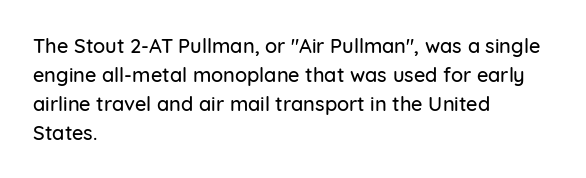
Q: Is the text italic (slanted)? A: No, it is upright.
Q: Is the text underlined? A: No.
Q: How is the paragraph aligned? A: Left-aligned.
Q: Is the spacing between letters normal or unusually wide? A: Normal.
Q: Is the spacing between lines tight, normal or loose? A: Normal.
